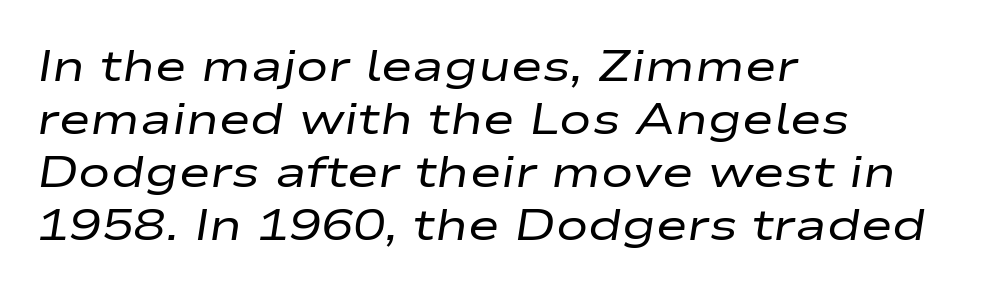
Character widths vary here, with narrow letters taking less room than wide ones. The foot of each line stays bare and open. Honestly, the letter spacing is just normal — you wouldn't notice it. A quiet, ordinary-to-light weight characterises the typeface.
